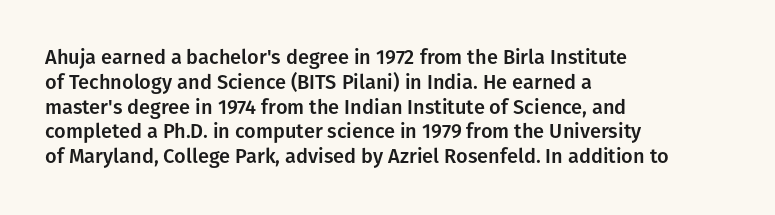
Q: Is the text italic (slanted)? A: No, it is upright.
Q: Is the text underlined? A: No.
Q: How is the paragraph aligned? A: Left-aligned.
Q: Is the spacing between letters normal or unusually wide? A: Normal.
